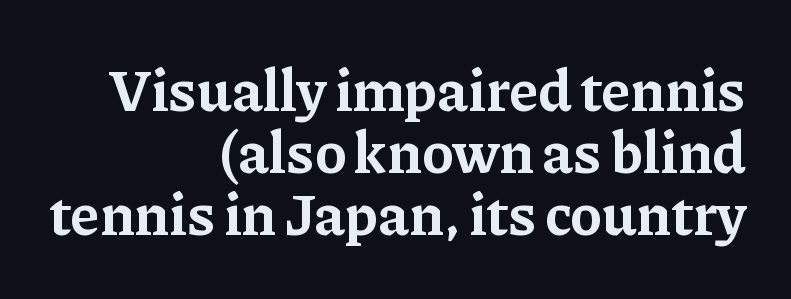
Q: Is the text bold? A: Yes.
Q: Is the text italic (slanted)? A: No, it is upright.
Q: Is the typeface a serif or a sans-serif typeface? A: Serif.
Q: Is the text underlined? A: No.
Q: How is the paragraph aligned? A: Right-aligned.
Q: Is the spacing between letters normal or unusually wide? A: Normal.
Q: Is the spacing between lines tight, normal or loose? A: Tight.
Q: Width (condensed, normal, or wide)? A: Normal.
Q: Stroke contrast? A: Low.
Q: x-height? A: Medium.
Q: Monospaced? A: No.
